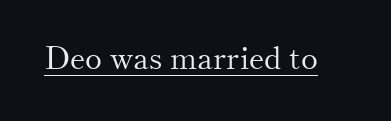
Each letter keeps its own natural width here, so spacing adapts to shape. Students, note that the glyphs here touch the page at normal intervals. This sample carries an underscore along the baseline area. Ascenders rise straight up at ninety degrees. The designer went with a serif here, giving each stem small feet. No extra ink here — the face is not bold.
